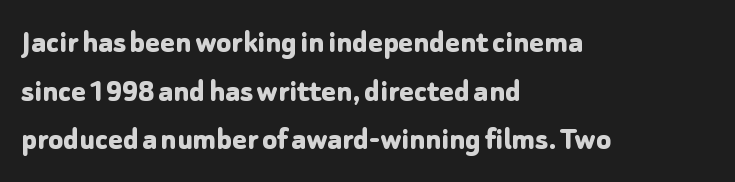
A typesetter would call this proportional, since set widths differ per character. In terms of letterspacing, this is plain default setting. What's the leading like? Ordinary, nothing unusual. Compared with a centered layout, this one pins lines to the left instead. The words here are not underlined. In terms of weight, the rendering is a true, heavy bold.
